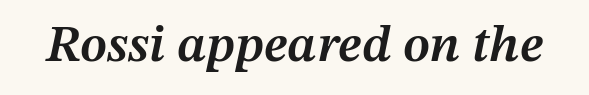
{"italic": "yes", "lean": "right", "slant_degrees": 12, "bold": "semi", "weight": "semibold", "width": "normal", "stroke_contrast": "medium", "x_height": "medium", "monospaced": "no", "underline": "no", "letter_spacing": "normal", "letter_spacing_em": 0.0, "glyph_px": 52}
